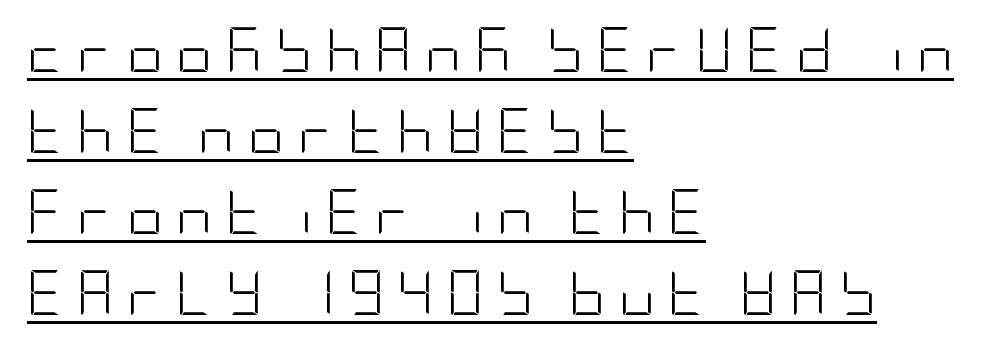
{"serif": "no", "italic": "no", "bold": "no", "weight": "light", "width": "condensed", "stroke_contrast": "low", "x_height": "large", "underline": "yes", "align": "left", "line_spacing_ratio": 1.8, "letter_spacing": "wide", "letter_spacing_em": 0.29, "glyph_px": 45}
